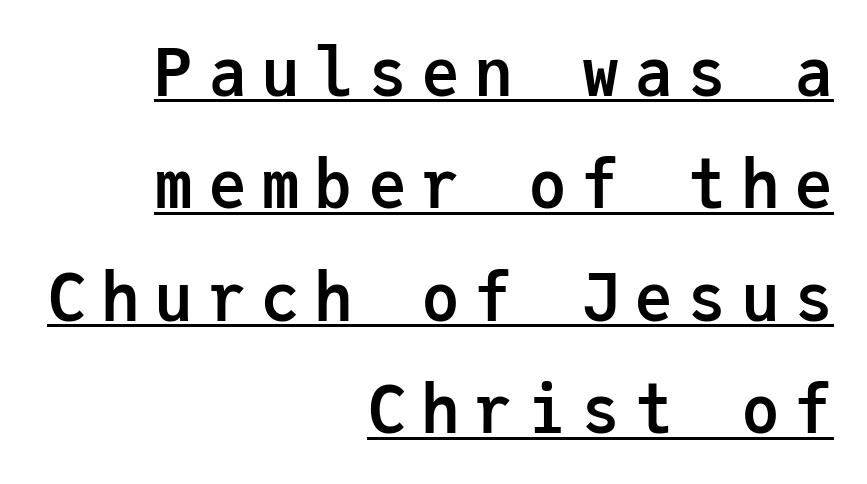
Underline: present. Every character here occupies the same horizontal width, giving the sample a typewriter-like rhythm. Caption: expanded tracking, letters set apart. Are there feet on the stems? There aren't — it's a sans. As a designer I'd log this as weight 700, bold.
